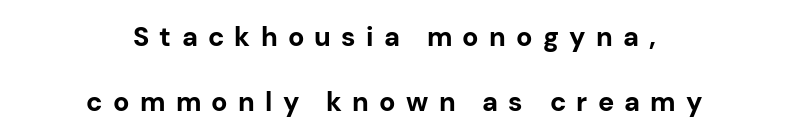
Q: Is the text bold? A: Yes.
Q: Is the text italic (slanted)? A: No, it is upright.
Q: Is the text underlined? A: No.
Q: How is the paragraph aligned? A: Centered.
Q: Is the spacing between letters normal or unusually wide? A: Unusually wide.
Q: Is the spacing between lines tight, normal or loose? A: Loose.
